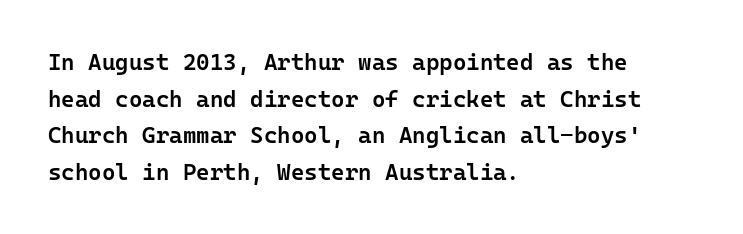
The type is set solid horizontally, with unmodified tracking. Visually the block forms a straight wall on the left and a jagged coastline on the right. Does the lettering tilt? It doesn't — this is upright. Baseline-to-baseline distance is the conventional proportion of letter height. Anything drawn beneath the words? Only blank space.
